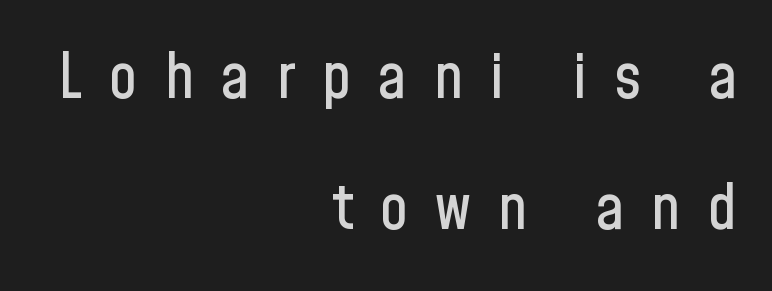
{"serif": "no", "italic": "no", "width": "condensed", "stroke_contrast": "low", "x_height": "medium", "monospaced": "no", "underline": "no", "align": "right", "line_spacing": "loose", "line_spacing_ratio": 2.08, "letter_spacing": "wide", "letter_spacing_em": 0.43, "glyph_px": 63}
